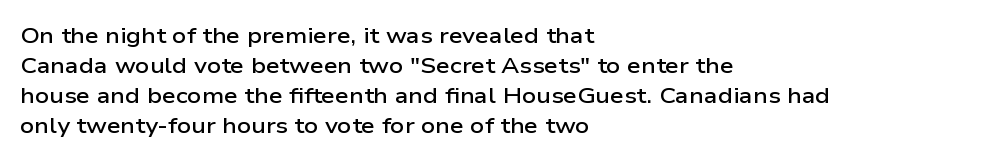
Q: Is the text bold? A: Semi-bold.
Q: Is the text italic (slanted)? A: No, it is upright.
Q: Is the text underlined? A: No.
Q: How is the paragraph aligned? A: Left-aligned.
Q: Is the spacing between letters normal or unusually wide? A: Normal.
Q: Is the spacing between lines tight, normal or loose? A: Normal.
